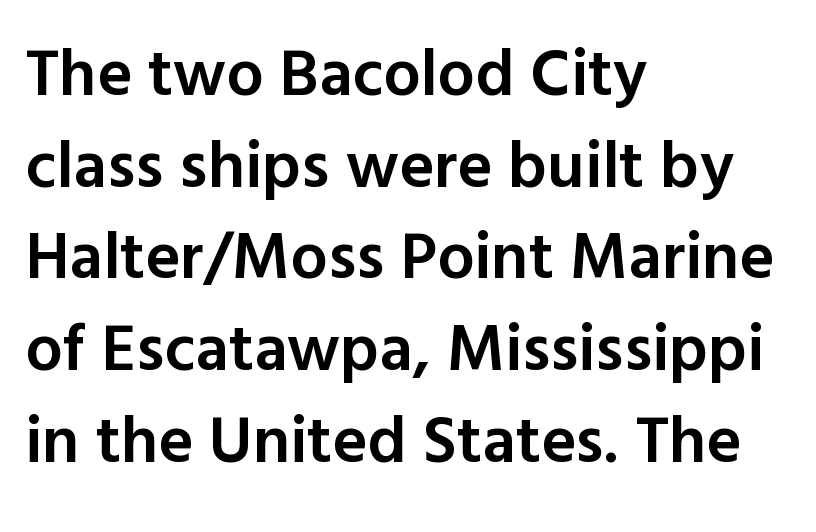
The image shows 66 px semibold sans-serif type, upright; set left-aligned, normal line spacing (1.39x), normal letter spacing, not underlined; a medium x-height.
